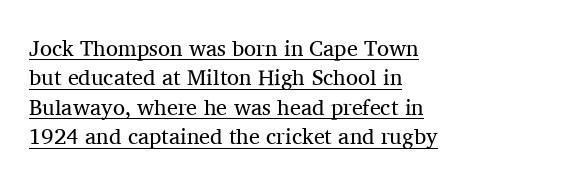
The image shows 22 px text type, upright; set left-aligned, normal line spacing (1.34x), normal letter spacing, underlined.
